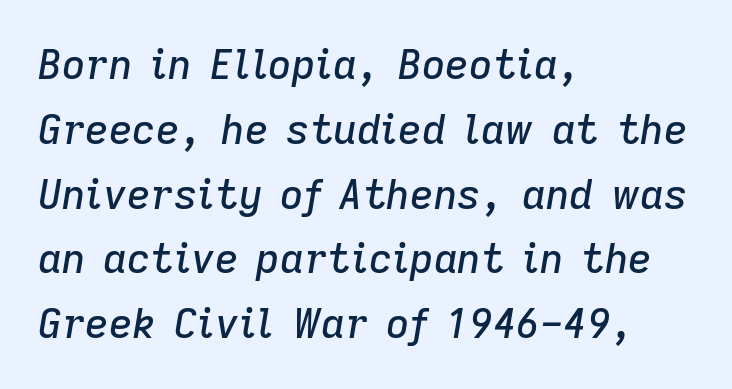
Q: Is the text italic (slanted)? A: Yes, it leans right by about 9 degrees.
Q: Is the text underlined? A: No.
Q: How is the paragraph aligned? A: Left-aligned.
Q: Is the spacing between letters normal or unusually wide? A: Normal.
Q: Is the spacing between lines tight, normal or loose? A: Normal.
Q: Width (condensed, normal, or wide)? A: Normal.
Q: Stroke contrast? A: Low.
Q: x-height? A: Medium.
Q: Monospaced? A: No.
